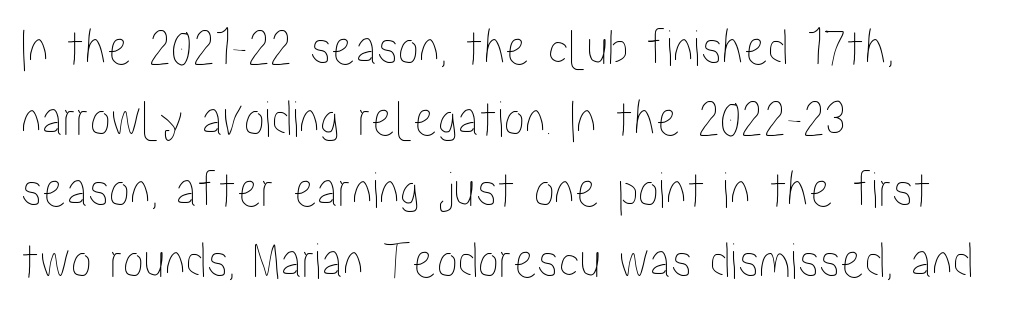
Q: Is the text italic (slanted)? A: No, it is upright.
Q: Is the text underlined? A: No.
Q: How is the paragraph aligned? A: Left-aligned.
Q: Is the spacing between letters normal or unusually wide? A: Normal.
Q: Is the spacing between lines tight, normal or loose? A: Normal.
Q: Width (condensed, normal, or wide)? A: Condensed.
Q: Stroke contrast? A: Low.
Q: x-height? A: Medium.
Q: Monospaced? A: No.
